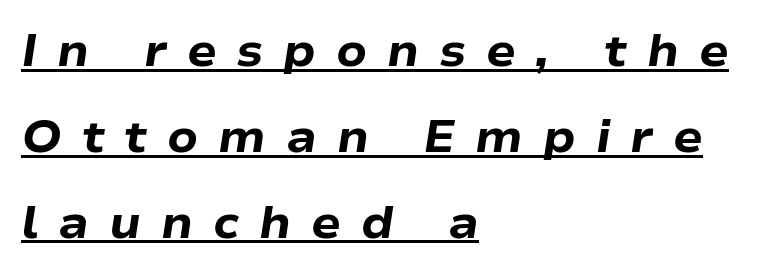
Q: Is the text bold? A: Yes.
Q: Is the text italic (slanted)? A: Yes, it leans right by about 9 degrees.
Q: Is the text underlined? A: Yes.
Q: How is the paragraph aligned? A: Left-aligned.
Q: Is the spacing between letters normal or unusually wide? A: Unusually wide.
Q: Is the spacing between lines tight, normal or loose? A: Loose.
Q: Width (condensed, normal, or wide)? A: Wide.
Q: Stroke contrast? A: Low.
Q: x-height? A: Medium.
Q: Monospaced? A: No.
